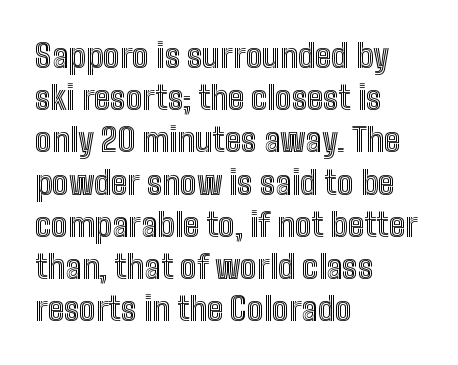
The image shows 33 px condensed type, upright; set left-aligned, normal line spacing (1.28x), normal letter spacing, not underlined; a medium x-height.
